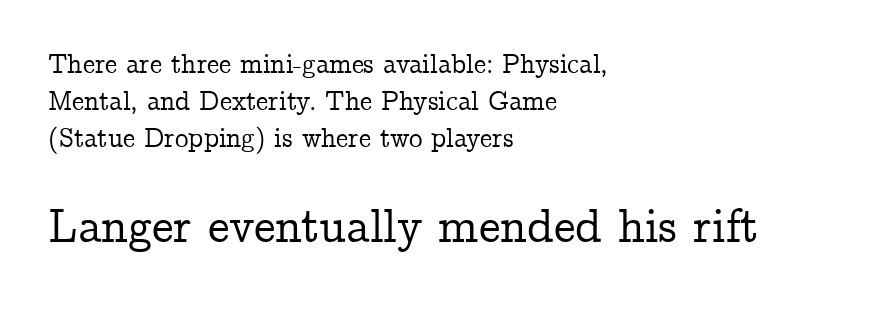
The image shows 48 px serif type, upright; set left-aligned, normal line spacing (1.37x), normal letter spacing, not underlined; the second (bottom) block is 1.78x larger; low stroke contrast and a medium x-height.
